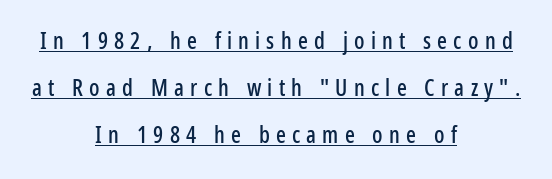
Underlined type. You could fit nearly another row in the gap between these rows. Style check: upright. A student would call this center alignment; a typographer would say set centered.
